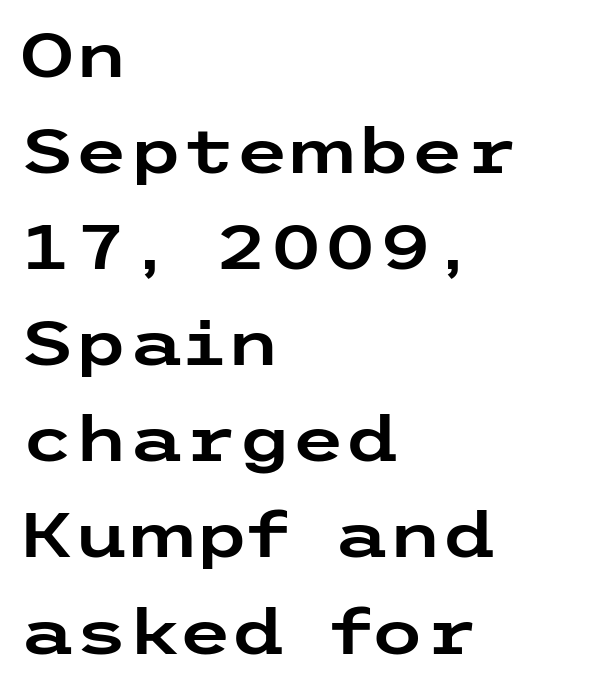
{"serif": "no", "italic": "no", "width": "wide", "stroke_contrast": "low", "x_height": "medium", "underline": "no", "align": "left", "line_spacing": "normal", "line_spacing_ratio": 1.55, "letter_spacing": "normal", "letter_spacing_em": 0.0, "glyph_px": 62}
